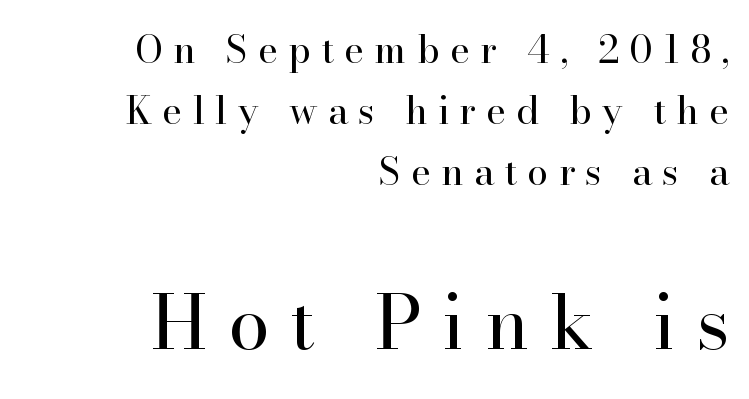
Scale increases going downward across the two blocks. Varying glyph widths throughout — classic text-font behaviour. Regarding serifs, this sample has them. The space directly below the letters is spotless. A typesetter would call this heavily tracked-out type.
